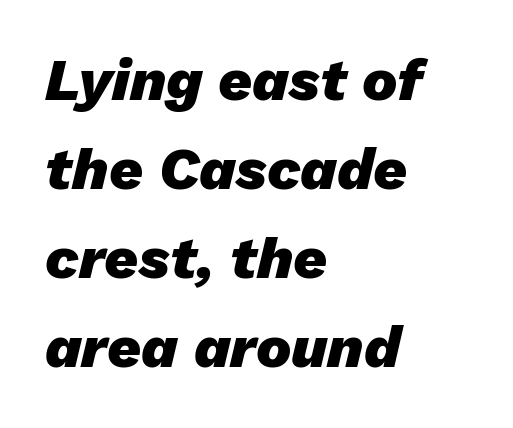
The typography opts for an oblique posture over an upright one. Varying glyph widths throughout — classic text-font behaviour. A normal amount of white space separates one row of letters from the next. In CSS terms this would be text-align: left.
